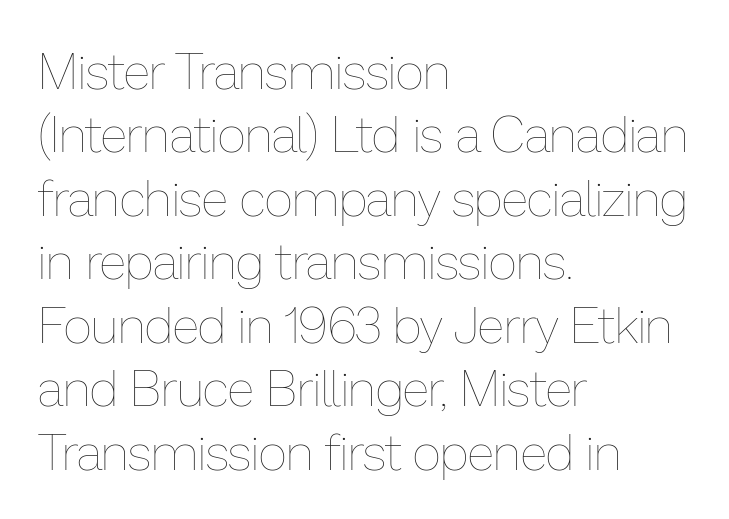
Think standard paragraph weight, or any step lighter than that. The rag falls on the right side of this text block. Descenders hang freely into open space. These lines sit exactly where default settings would place them. The rendering keeps characters at their native spacing. Ordinary non-slanted type is in use.
